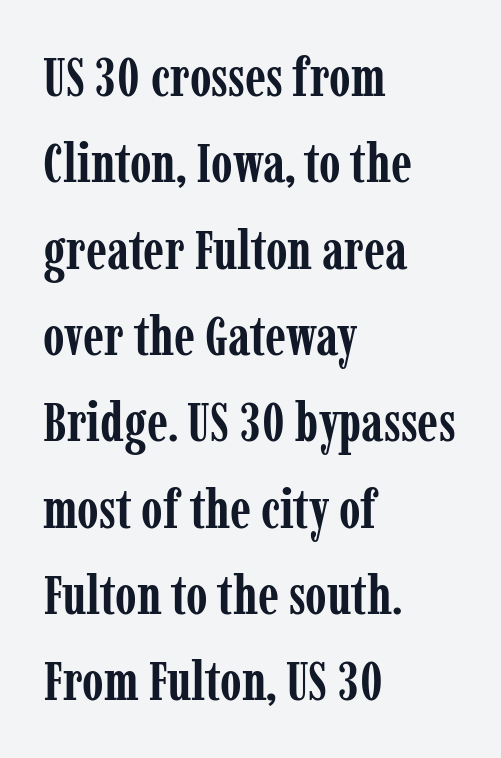
{"serif": "yes", "italic": "no", "bold": "yes", "weight": "semibold", "width": "condensed", "stroke_contrast": "low", "x_height": "medium", "monospaced": "no", "underline": "no", "align": "left", "line_spacing": "normal", "line_spacing_ratio": 1.57, "letter_spacing": "normal", "letter_spacing_em": 0.0, "glyph_px": 55}
